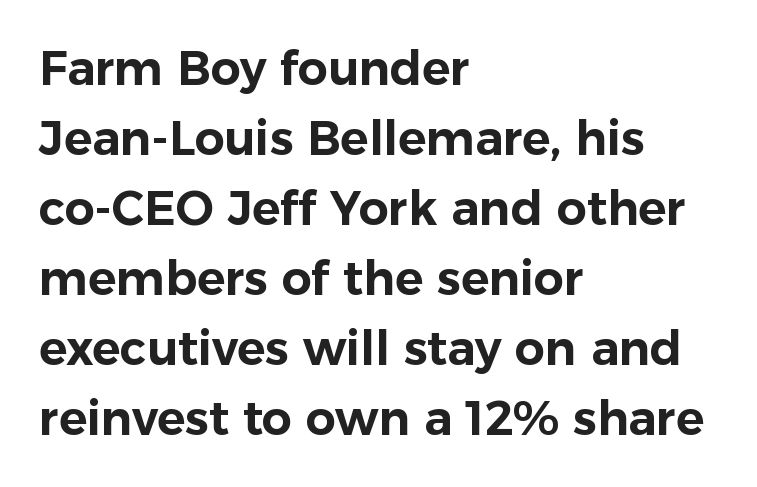
{"serif": "no", "italic": "no", "width": "normal", "stroke_contrast": "low", "x_height": "medium", "monospaced": "no", "underline": "no", "align": "left", "line_spacing": "normal", "line_spacing_ratio": 1.49, "letter_spacing": "normal", "letter_spacing_em": 0.0, "glyph_px": 47}
